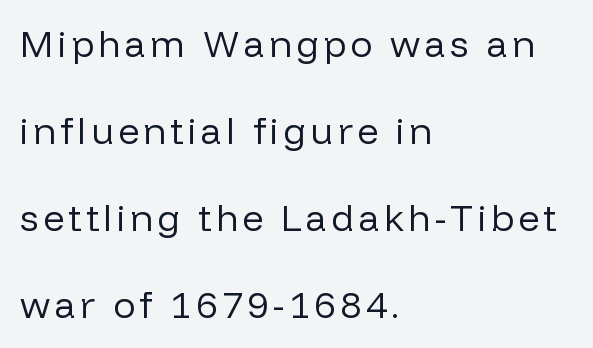
Q: Is the text bold? A: No.
Q: Is the text italic (slanted)? A: No, it is upright.
Q: Is the typeface a serif or a sans-serif typeface? A: Sans-serif.
Q: Is the text underlined? A: No.
Q: How is the paragraph aligned? A: Left-aligned.
Q: Is the spacing between lines tight, normal or loose? A: Loose.
Q: Width (condensed, normal, or wide)? A: Normal.
Q: Stroke contrast? A: Low.
Q: x-height? A: Medium.
Q: Monospaced? A: No.
